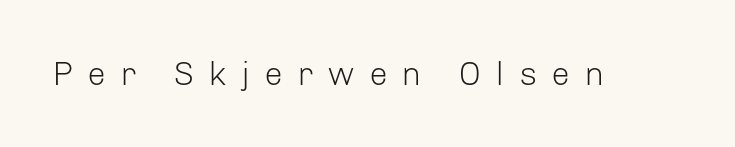
Q: Is the text bold? A: No.
Q: Is the text italic (slanted)? A: No, it is upright.
Q: Is the typeface a serif or a sans-serif typeface? A: Sans-serif.
Q: Is the text underlined? A: No.
Q: Is the spacing between letters normal or unusually wide? A: Unusually wide.
Q: Width (condensed, normal, or wide)? A: Normal.
Q: Stroke contrast? A: Low.
Q: x-height? A: Medium.
Q: Monospaced? A: No.
